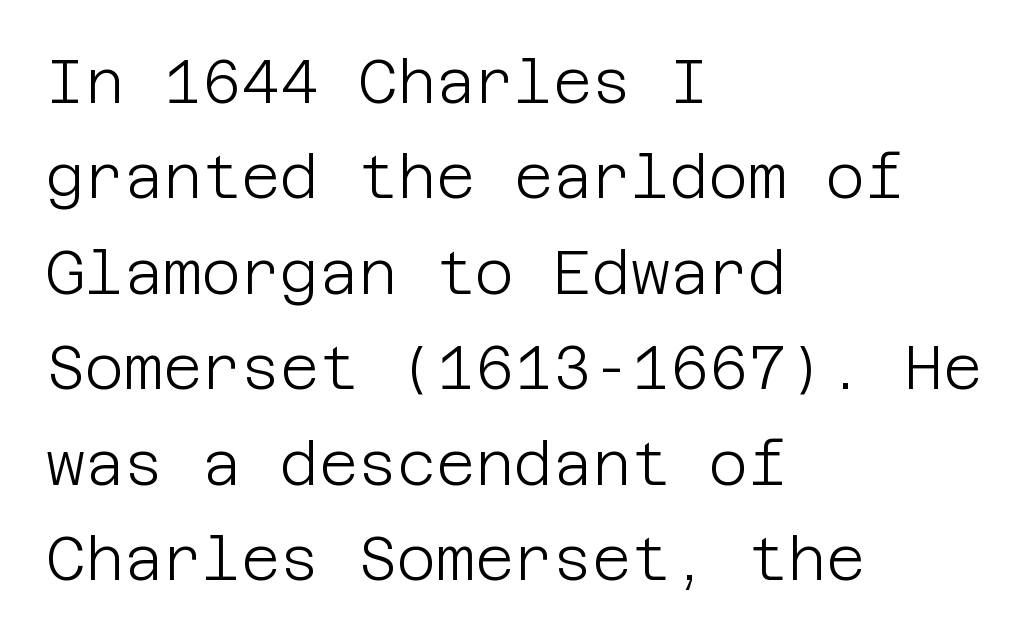
The image shows 60 px light sans-serif type, upright; set left-aligned, normal line spacing (1.59x), normal letter spacing, not underlined; low stroke contrast and a large x-height.
